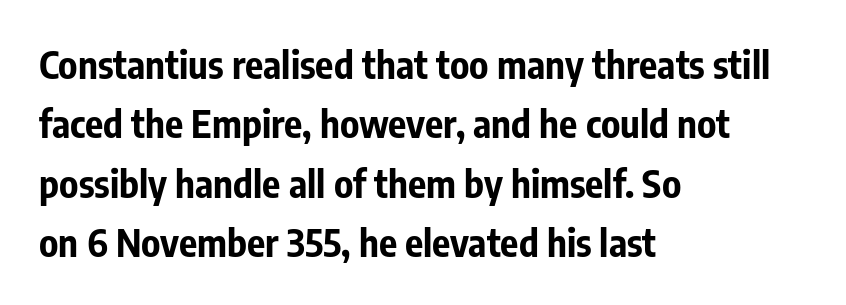
A typesetter would label this face a sans. Honestly, the row spacing looks completely unremarkable. The passage is arranged the way most books set body copy — flush left. Bold? Absolutely — the strokes are thick and heavy.
